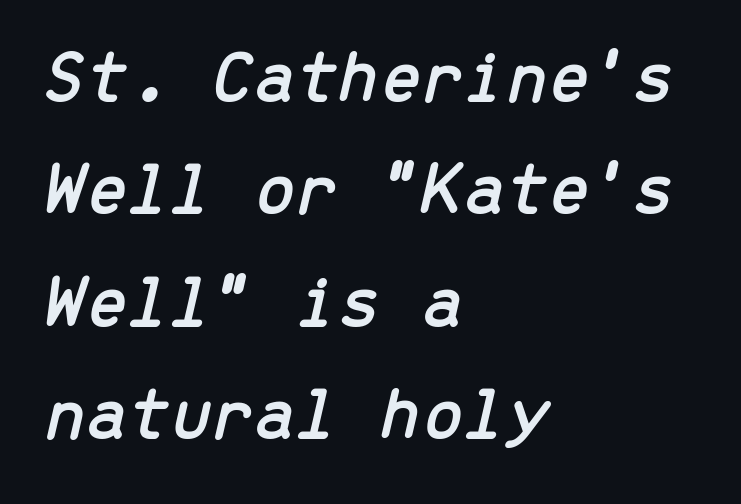
The image shows 75 px text type, italic (leaning right), monospaced; set left-aligned, normal line spacing (1.5x), normal letter spacing, not underlined; low stroke contrast and a medium x-height.
